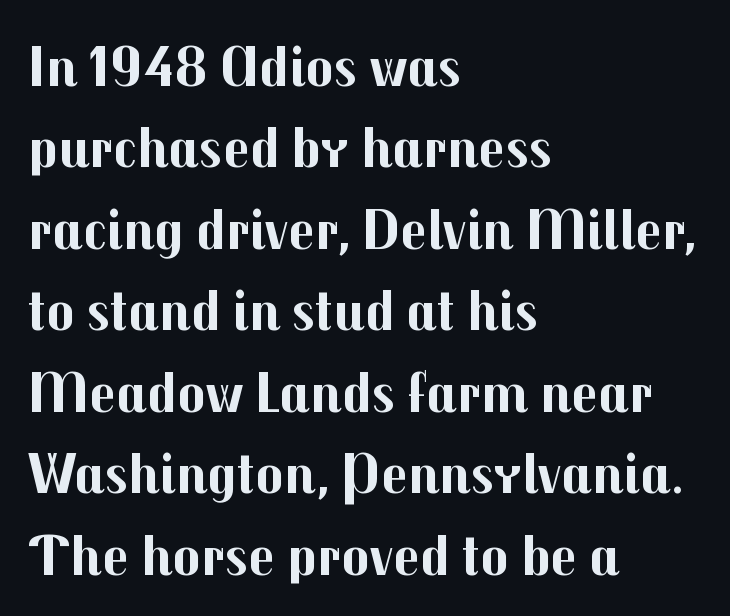
{"serif": "no", "italic": "no", "bold": "yes", "weight": "bold", "width": "normal", "stroke_contrast": "medium", "x_height": "medium", "monospaced": "no", "underline": "no", "align": "left", "line_spacing": "normal", "line_spacing_ratio": 1.38, "letter_spacing": "normal", "letter_spacing_em": 0.0, "glyph_px": 59}
